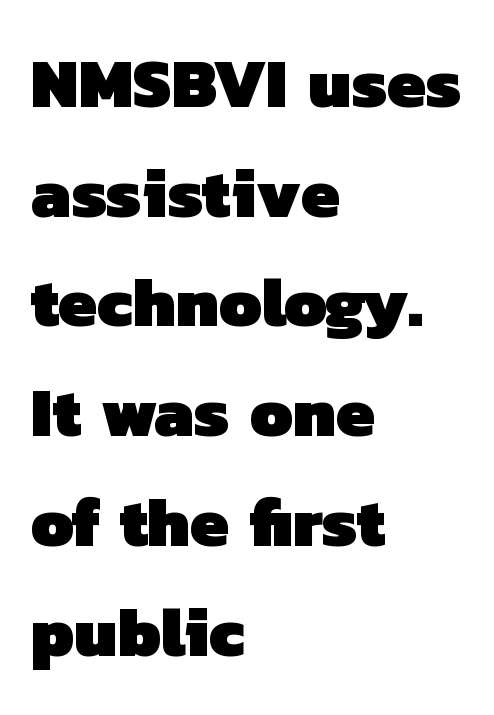
{"serif": "no", "bold": "yes", "weight": "heavy", "width": "normal", "stroke_contrast": "low", "x_height": "medium", "monospaced": "no", "underline": "no", "align": "left", "line_spacing": "normal", "line_spacing_ratio": 1.59, "letter_spacing": "normal", "letter_spacing_em": 0.0, "glyph_px": 69}
